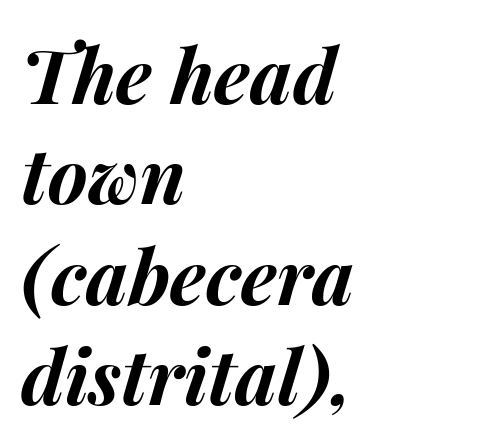
Horizontally, the lines are justified to the leading edge only. The rendering applies a slant to the glyphs. I'd describe the lettering as bold — thick and assertive. Nobody drew a line under any word here. Students, observe: this is what conventionally led text looks like. Short note: letters normally spaced.
